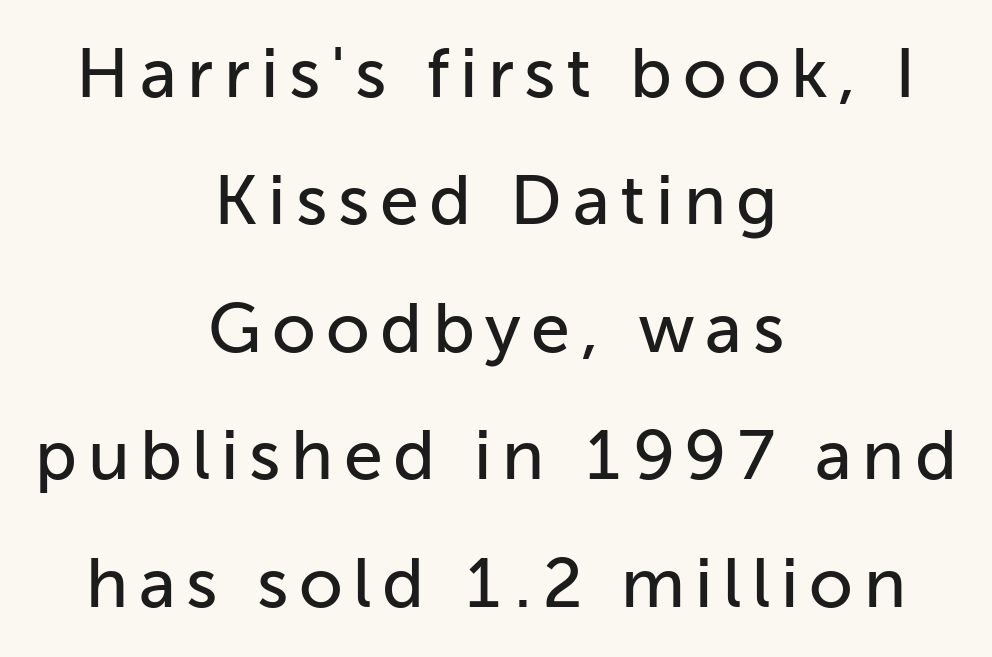
Q: Is the text italic (slanted)? A: No, it is upright.
Q: Is the typeface a serif or a sans-serif typeface? A: Sans-serif.
Q: Is the text underlined? A: No.
Q: How is the paragraph aligned? A: Centered.
Q: Width (condensed, normal, or wide)? A: Normal.
Q: Stroke contrast? A: Low.
Q: x-height? A: Medium.
Q: Monospaced? A: No.
